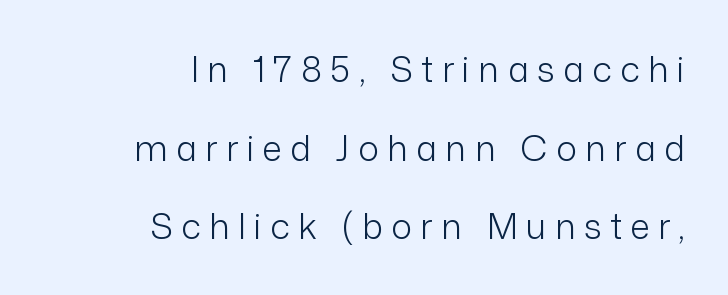
{"serif": "no", "italic": "no", "bold": "no", "weight": "light", "width": "normal", "stroke_contrast": "low", "x_height": "medium", "monospaced": "no", "underline": "no", "align": "right", "line_spacing": "loose", "line_spacing_ratio": 2.25, "letter_spacing": "wide", "letter_spacing_em": 0.24, "glyph_px": 35}
